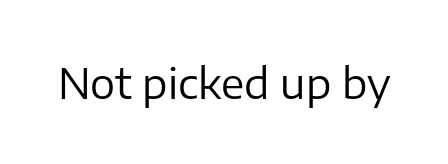
The image shows 42 px regular-weight sans-serif type, upright; set normal letter spacing, not underlined; low stroke contrast and a medium x-height.
